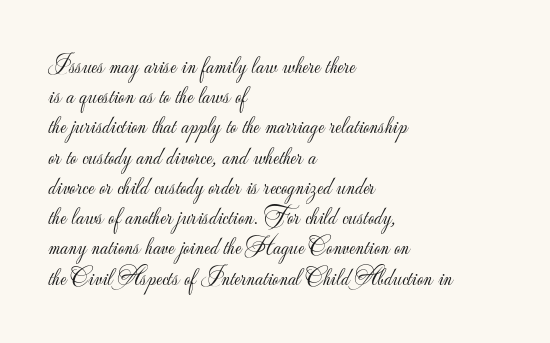
The image shows 25 px text type; set left-aligned, line spacing 1.21x, normal letter spacing, not underlined.
